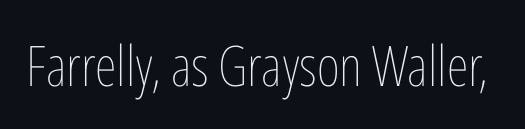
Posture: vertical. Is this a fixed-width face? No — the glyphs have proportional, varying widths. The gaps between neighbouring characters are ordinary and unremarkable. Nobody drew a line under any word here. Caption: face not bold, strokes unweighted.
